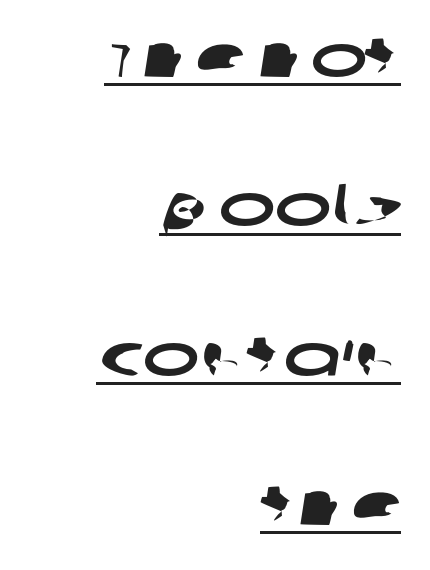
Underlined type. Characters follow at the spacing the type designer built in. Here the designer chose a conventional face with non-uniform glyph widths. Line ends are locked; line starts wander. Regarding serifs, this sample does without them. How would I describe the line gaps? Wide and relaxed.
